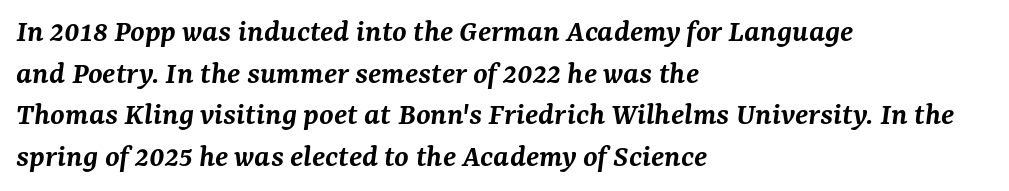
Plain, unruled lines of type. The designer went with a serif here, giving each stem small feet. The passage shown leans; its letterforms are oblique. The letters advance in unequal steps, a hallmark of proportional type. A typesetter would call this zero additional tracking. How would I describe the line gaps? Plain and ordinary.
